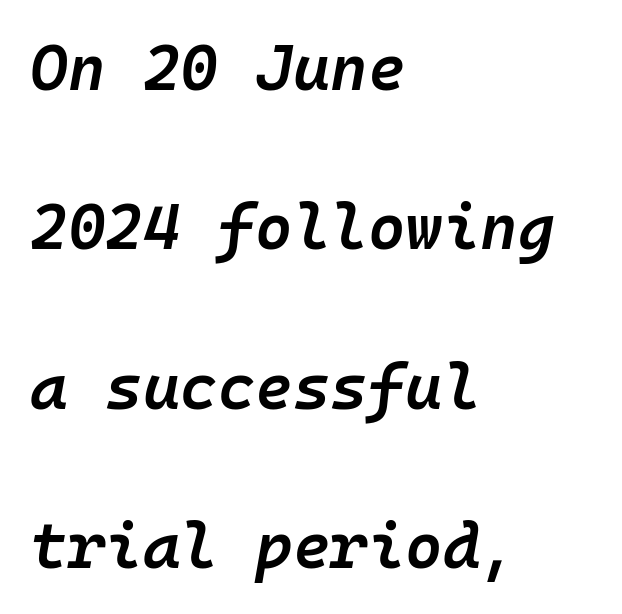
Strokes here are thickened, but only to semibold level. Airy leading. Lines of text with bare space underneath. Every character here occupies the same horizontal width, giving the sample a typewriter-like rhythm. Short note: letters normally spaced. Quick note: italic.
